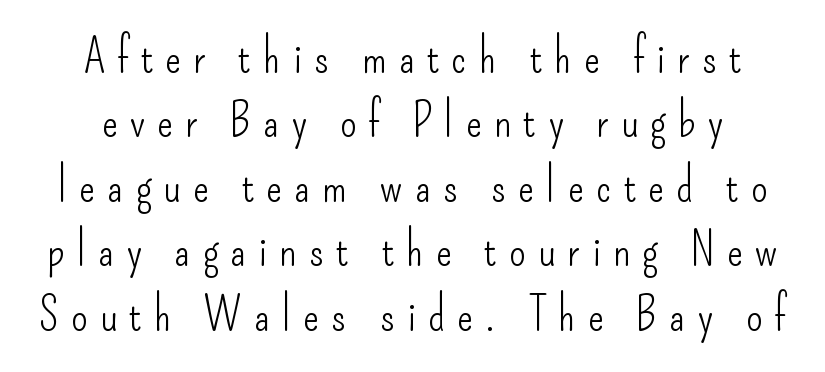
Q: Is the text bold? A: No.
Q: Is the text italic (slanted)? A: No, it is upright.
Q: Is the typeface a serif or a sans-serif typeface? A: Sans-serif.
Q: Is the text underlined? A: No.
Q: Is the spacing between letters normal or unusually wide? A: Unusually wide.
Q: Is the spacing between lines tight, normal or loose? A: Normal.
Q: Width (condensed, normal, or wide)? A: Condensed.
Q: Stroke contrast? A: Low.
Q: x-height? A: Small.
Q: Monospaced? A: No.
